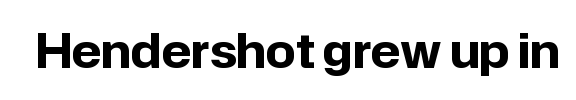
The letters advance in unequal steps, a hallmark of proportional type. The line texture is even and compact thanks to regular tracking. Look at the stroke-to-counter ratio: heavy, a bold. Classification — sans serif.
